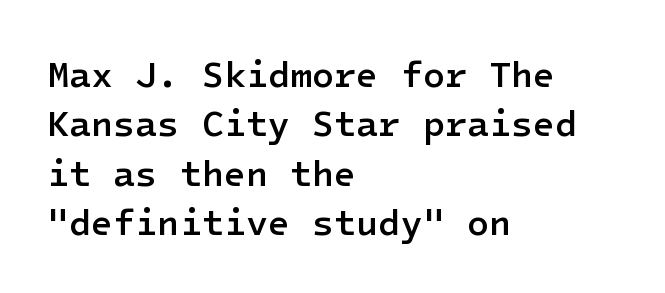
{"serif": "no", "italic": "no", "bold": "semi", "weight": "semibold", "width": "normal", "stroke_contrast": "low", "x_height": "medium", "underline": "no", "align": "left", "line_spacing": "normal", "line_spacing_ratio": 1.37, "letter_spacing": "normal", "letter_spacing_em": 0.0, "glyph_px": 36}
